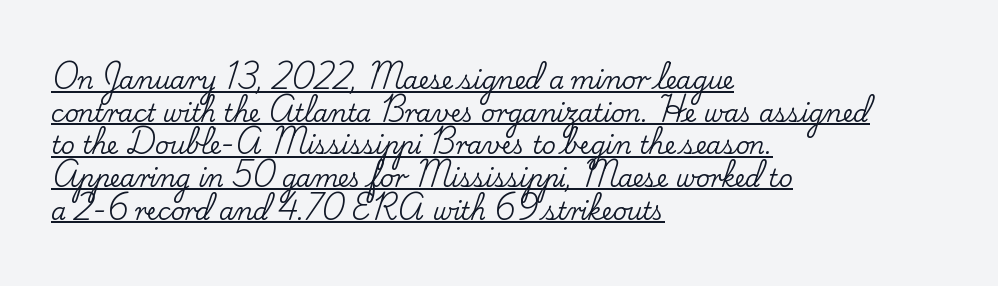
Q: Is the text italic (slanted)? A: Yes.
Q: Is the text underlined? A: Yes.
Q: How is the paragraph aligned? A: Left-aligned.
Q: Is the spacing between letters normal or unusually wide? A: Normal.
Q: Is the spacing between lines tight, normal or loose? A: Normal.
